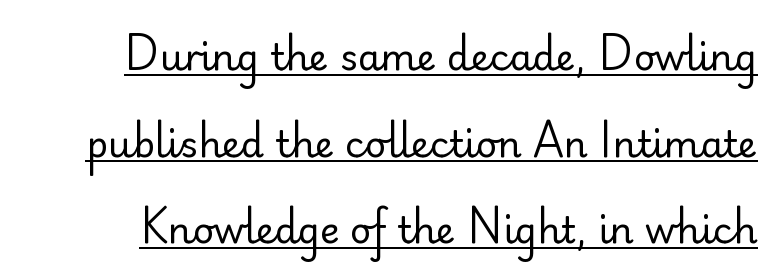
{"serif": "no", "italic": "no", "bold": "no", "weight": "regular", "width": "normal", "stroke_contrast": "low", "x_height": "small", "monospaced": "no", "underline": "yes", "line_spacing": "loose", "line_spacing_ratio": 2.34, "letter_spacing": "normal", "letter_spacing_em": 0.0, "glyph_px": 37}
